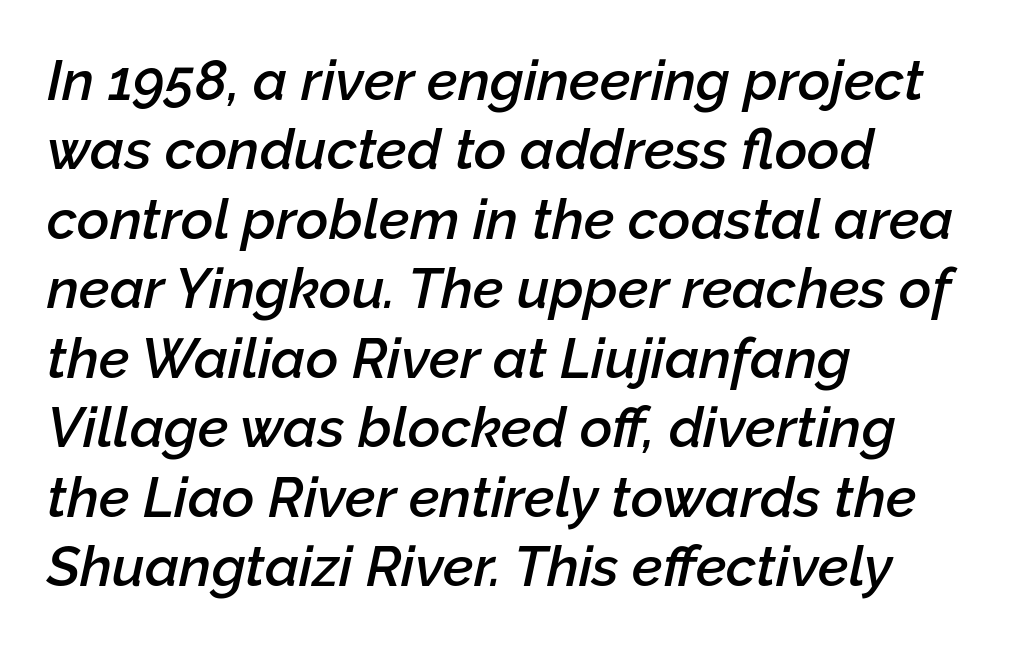
Q: Is the text bold? A: Semi-bold.
Q: Is the text italic (slanted)? A: Yes, it leans right by about 12 degrees.
Q: Is the text underlined? A: No.
Q: How is the paragraph aligned? A: Left-aligned.
Q: Is the spacing between letters normal or unusually wide? A: Normal.
Q: Width (condensed, normal, or wide)? A: Normal.
Q: Stroke contrast? A: Low.
Q: x-height? A: Medium.
Q: Monospaced? A: No.
